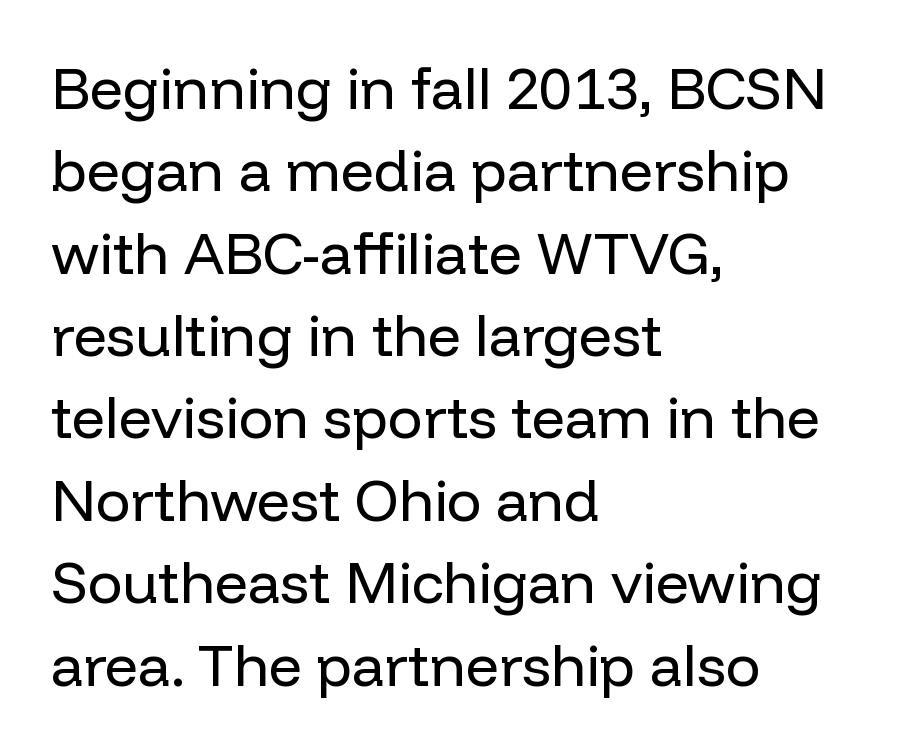
Horizontal alignment here is leftward, the default for most running prose. Rows of type keep a routine distance in the vertical direction. Varying glyph widths throughout — classic text-font behaviour. Anything drawn beneath the words? Only blank space. The rendering shows plain stroke endings on the letterforms — a sans-serif design.
